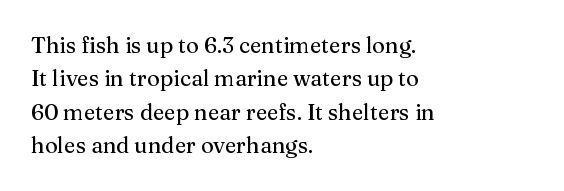
The image shows 22 px text type, upright; set left-aligned, normal line spacing (1.52x), normal letter spacing, not underlined.
